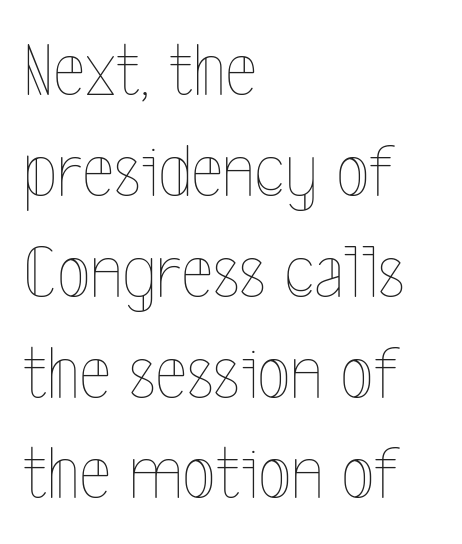
{"italic": "no", "bold": "no", "weight": "thin", "width": "condensed", "x_height": "medium", "monospaced": "no", "underline": "no", "align": "left", "line_spacing": "normal", "line_spacing_ratio": 1.31, "letter_spacing": "normal", "letter_spacing_em": 0.0, "glyph_px": 77}
